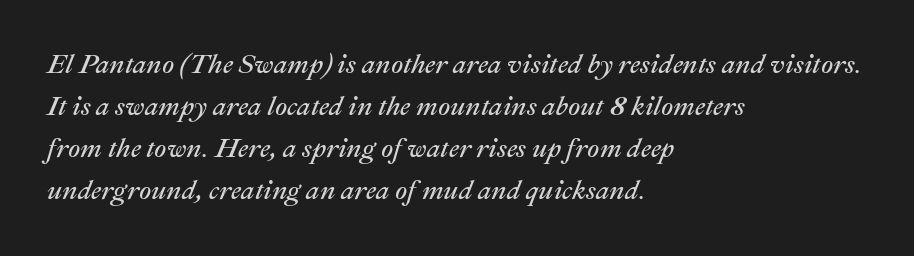
The image shows 27 px text type, italic (leaning right); set left-aligned, normal line spacing (1.56x), normal letter spacing, not underlined.
